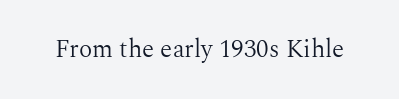
The rendering keeps characters at their native spacing. The font sits on the lighter half of the weight spectrum, regular included. Quick note: underline off. Is there any slant? The stems are plumb.
